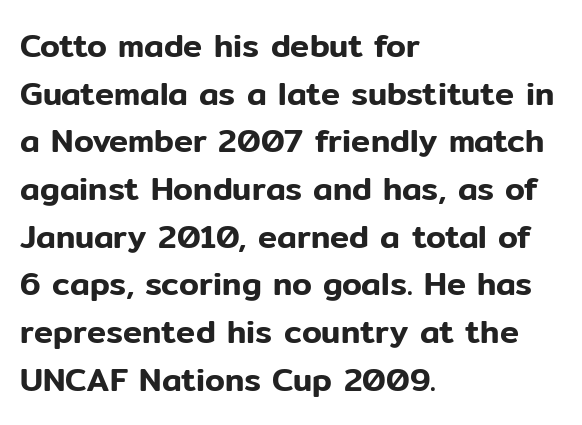
{"serif": "no", "italic": "no", "width": "normal", "stroke_contrast": "low", "x_height": "medium", "monospaced": "no", "underline": "no", "align": "left", "line_spacing": "normal", "line_spacing_ratio": 1.49, "letter_spacing": "normal", "letter_spacing_em": 0.0, "glyph_px": 32}
